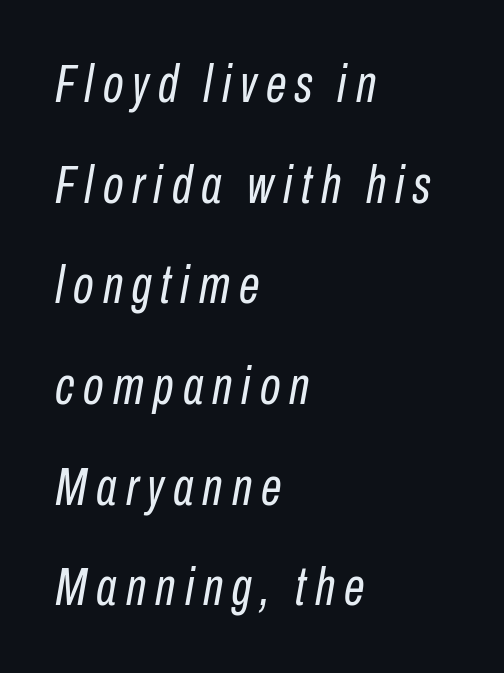
One-word summary of the alignment: left. Emphasis-style slanted type is in use. These lines stand farther apart than default settings would place them. Weight class: somewhere from thin through regular.
